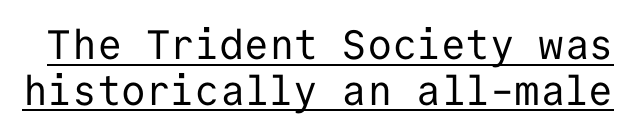
{"serif": "no", "italic": "no", "bold": "no", "weight": "regular", "width": "normal", "stroke_contrast": "low", "x_height": "medium", "monospaced": "yes", "underline": "yes", "line_spacing": "tight", "line_spacing_ratio": 1.11, "letter_spacing": "normal", "letter_spacing_em": 0.0, "glyph_px": 41}
